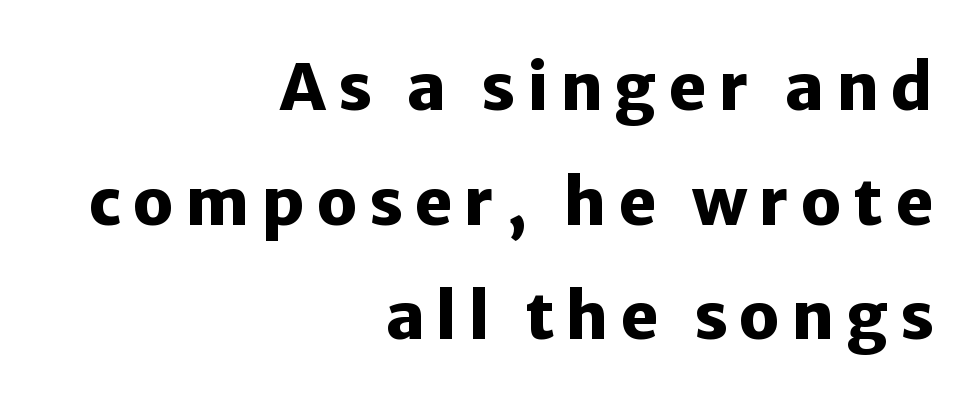
The image shows 64 px heavy sans-serif type, upright; set right-aligned, line spacing 1.79x, not underlined; low stroke contrast and a medium x-height.
